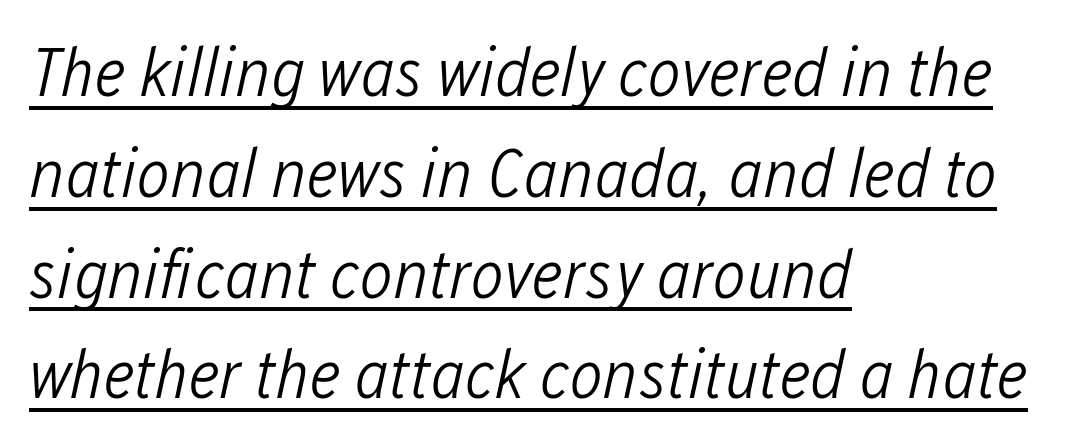
{"italic": "yes", "lean": "right", "slant_degrees": 12, "bold": "no", "weight": "light", "width": "condensed", "stroke_contrast": "low", "x_height": "medium", "monospaced": "no", "underline": "yes", "align": "left", "line_spacing": "normal", "line_spacing_ratio": 1.44, "letter_spacing": "normal", "letter_spacing_em": 0.0, "glyph_px": 70}
